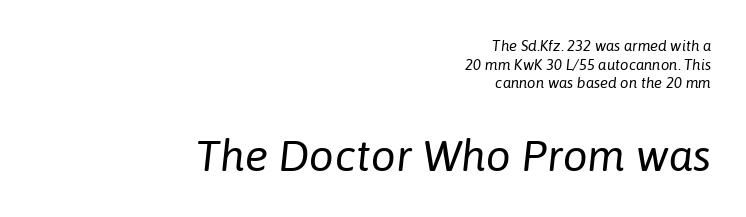
These two chunks differ in scale, with the bottom chunk taking the larger measure. Short note: letters normally spaced. Bold? No — there's no thickening of the strokes. Looks like regular typesetting: each glyph gets only the width it needs. Glance below the letters and you will spot only blank space. Line endings align vertically; line beginnings do not.
